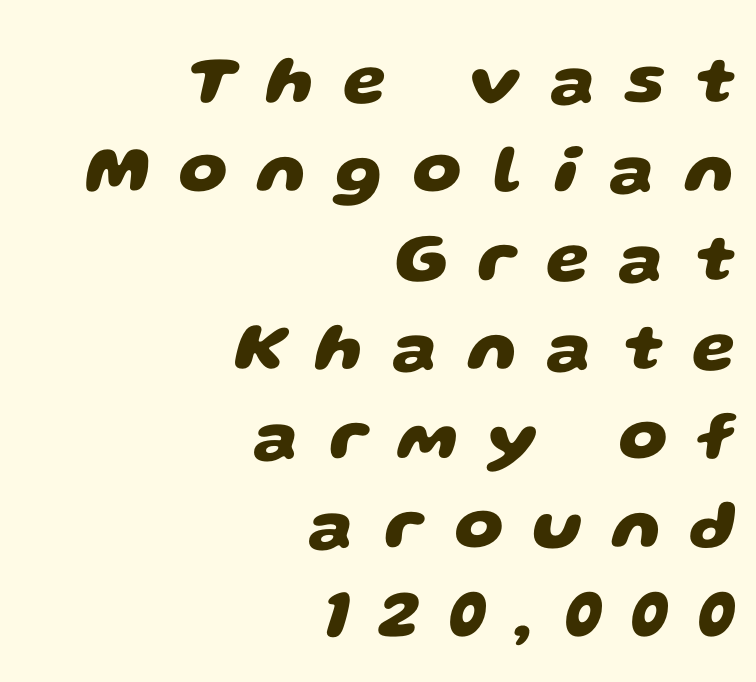
Q: Is the text bold? A: Yes.
Q: Is the typeface a serif or a sans-serif typeface? A: Sans-serif.
Q: Is the text underlined? A: No.
Q: How is the paragraph aligned? A: Right-aligned.
Q: Is the spacing between letters normal or unusually wide? A: Unusually wide.
Q: Is the spacing between lines tight, normal or loose? A: Normal.
Q: Width (condensed, normal, or wide)? A: Wide.
Q: Stroke contrast? A: Low.
Q: x-height? A: Large.
Q: Monospaced? A: No.
